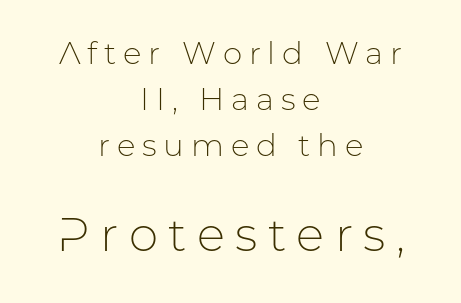
{"serif": "no", "italic": "no", "bold": "no", "weight": "light", "width": "normal", "stroke_contrast": "low", "x_height": "medium", "monospaced": "no", "underline": "no", "align": "center", "line_spacing": "normal", "line_spacing_ratio": 1.48, "letter_spacing": "wide", "letter_spacing_em": 0.22, "larger_block": "second", "size_ratio": 1.52, "glyph_px": 47}
